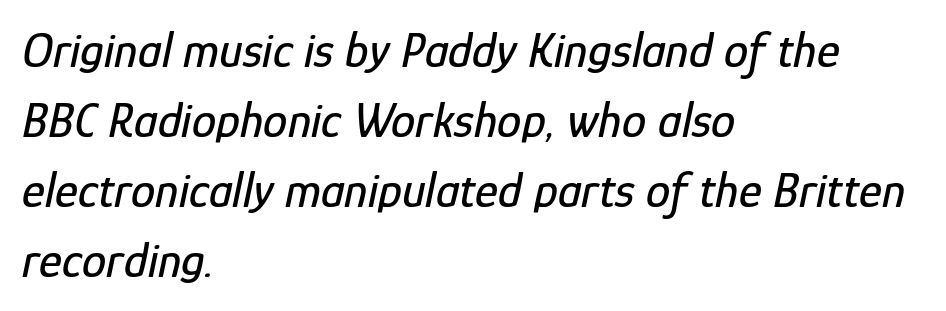
The image shows 49 px condensed type, italic (leaning right); set left-aligned, normal line spacing (1.43x), normal letter spacing, not underlined; low stroke contrast and a medium x-height.
